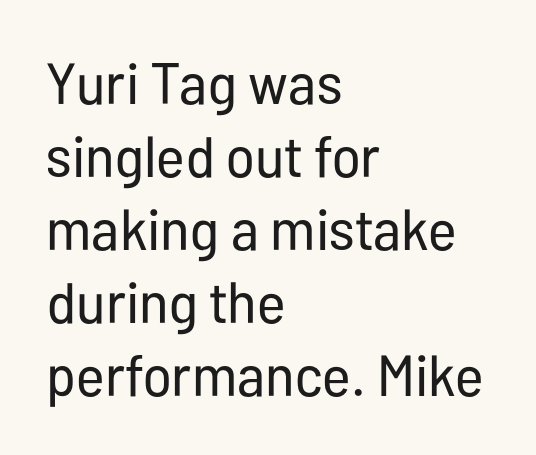
{"serif": "no", "italic": "no", "bold": "no", "weight": "regular", "width": "condensed", "stroke_contrast": "low", "x_height": "medium", "monospaced": "no", "underline": "no", "align": "left", "line_spacing": "normal", "line_spacing_ratio": 1.26, "letter_spacing": "normal", "letter_spacing_em": 0.0, "glyph_px": 58}
